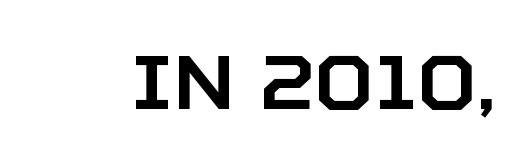
{"serif": "no", "italic": "no", "width": "normal", "stroke_contrast": "low", "x_height": "large", "monospaced": "no", "underline": "no", "letter_spacing": "normal", "letter_spacing_em": 0.0, "glyph_px": 76}
